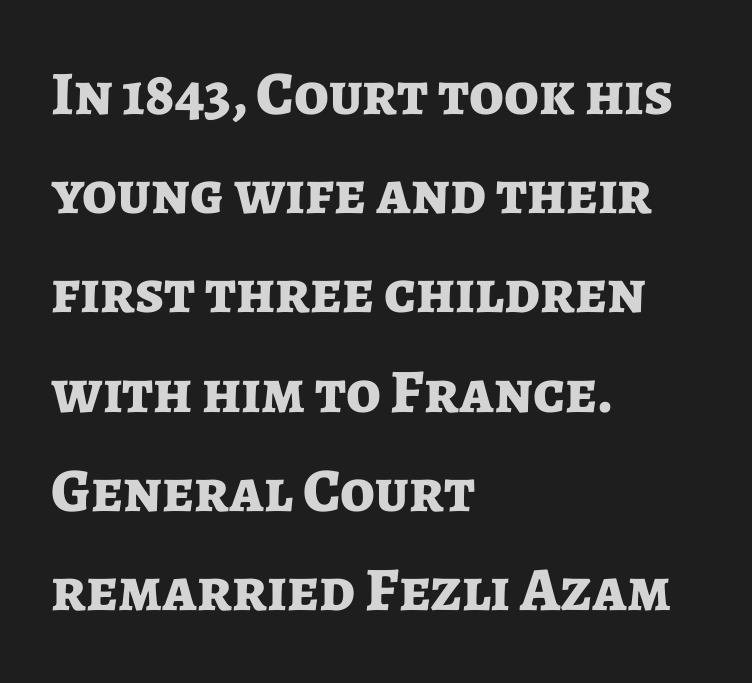
Typographically, this falls in the sans-serif category. In terms of posture, this sample is upright. These lines stack with their left ends in a neat column. The letters advance in unequal steps, a hallmark of proportional type. Bare-footed words on every line.
